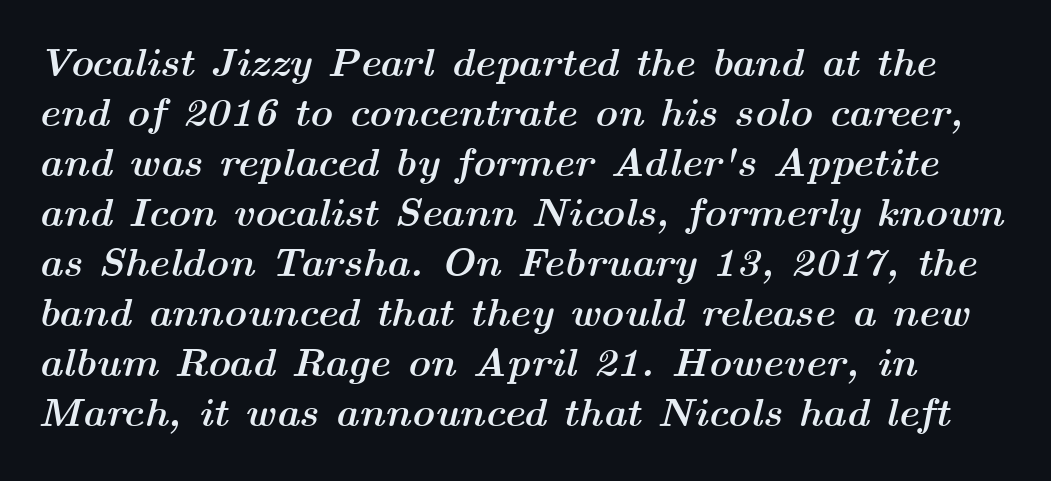
{"italic": "yes", "lean": "right", "slant_degrees": 14, "bold": "yes", "weight": "semibold", "width": "wide", "stroke_contrast": "medium", "x_height": "medium", "monospaced": "no", "underline": "no", "line_spacing": "normal", "line_spacing_ratio": 1.25, "letter_spacing": "normal", "letter_spacing_em": 0.0, "glyph_px": 40}
